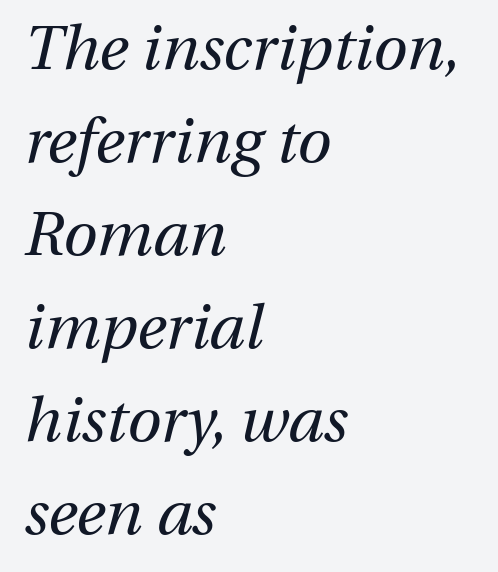
You could not count columns in this text — the font is proportionally spaced. Weight: in the light-to-regular range. It's the slanting kind of type. Each word holds together tightly as a unit, with standard inter-letter gaps.
